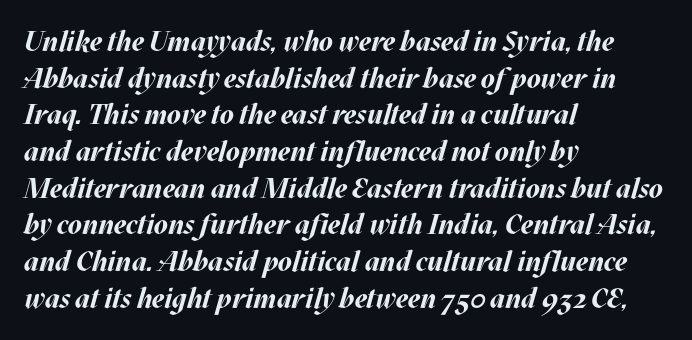
The image shows 28 px bold type, italic (leaning right); set left-aligned, normal line spacing (1.31x), normal letter spacing, not underlined; medium stroke contrast and a large x-height.
